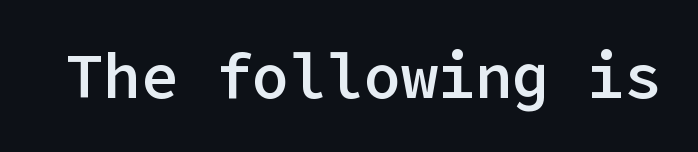
Q: Is the text bold? A: Semi-bold.
Q: Is the text italic (slanted)? A: No, it is upright.
Q: Is the typeface a serif or a sans-serif typeface? A: Sans-serif.
Q: Is the text underlined? A: No.
Q: Is the spacing between letters normal or unusually wide? A: Normal.
Q: Width (condensed, normal, or wide)? A: Normal.
Q: Stroke contrast? A: Low.
Q: x-height? A: Medium.
